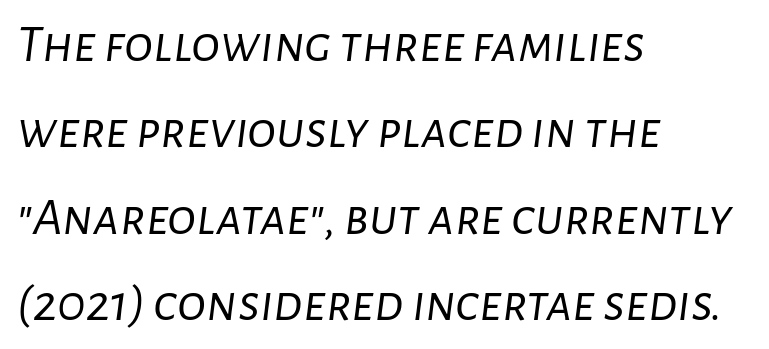
Type without underlining. Default kerning and tracking; the words read as compact shapes. Looks like regular typesetting: each glyph gets only the width it needs. Quick note: italic. The cut favours lightness, reaching ordinary text weight at its darkest. Reading down the column, the eye jumps a familiar distance to each next line.
